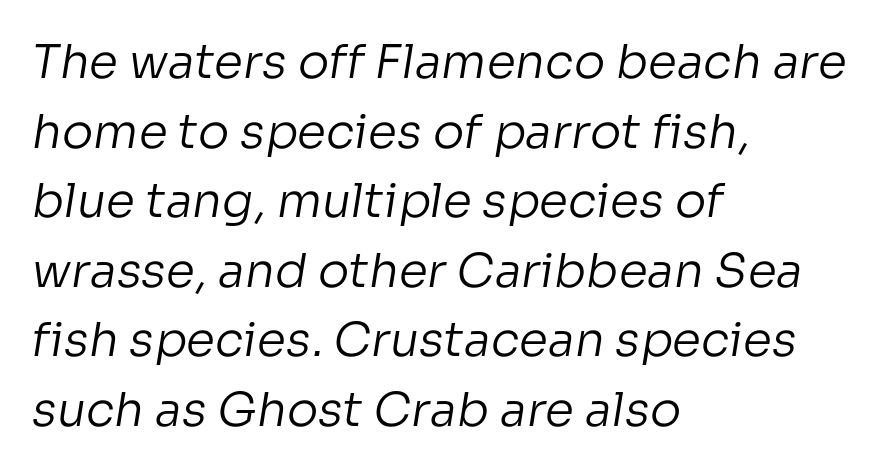
{"serif": "no", "bold": "no", "weight": "regular", "width": "normal", "stroke_contrast": "low", "x_height": "medium", "monospaced": "no", "underline": "no", "align": "left", "line_spacing": "normal", "line_spacing_ratio": 1.48, "letter_spacing": "normal", "letter_spacing_em": 0.0, "glyph_px": 47}
